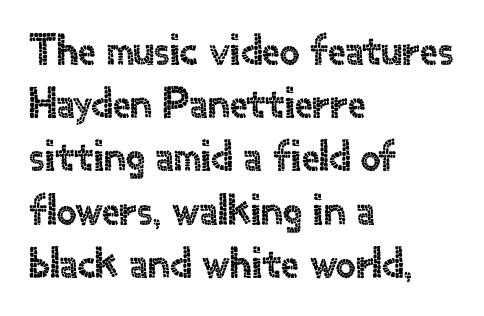
The image shows 44 px sans-serif type, upright; set left-aligned, line spacing 1.21x, normal letter spacing, not underlined; a small x-height.
